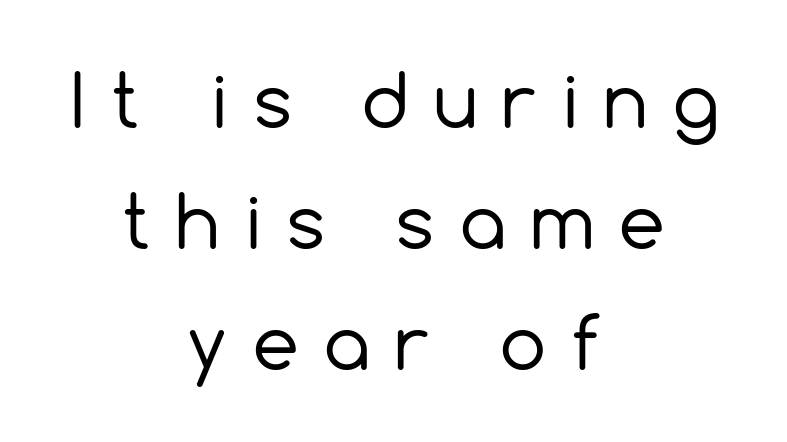
{"serif": "no", "italic": "no", "bold": "no", "weight": "regular", "width": "normal", "x_height": "medium", "monospaced": "no", "underline": "no", "align": "center", "line_spacing": "normal", "line_spacing_ratio": 1.66, "letter_spacing": "wide", "letter_spacing_em": 0.35, "glyph_px": 73}
